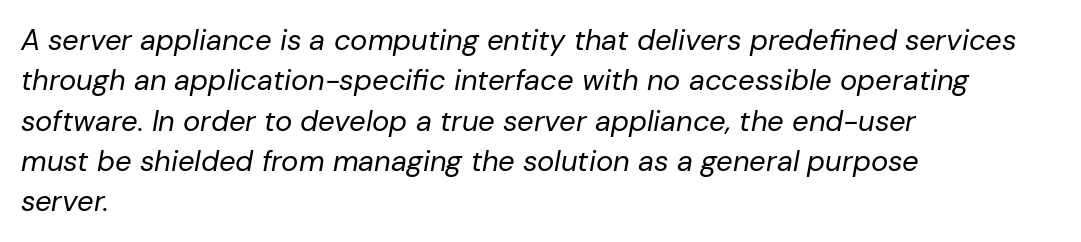
{"italic": "yes", "lean": "right", "slant_degrees": 10, "bold": "no", "weight": "regular", "width": "normal", "stroke_contrast": "low", "x_height": "medium", "monospaced": "no", "underline": "no", "align": "left", "line_spacing": "normal", "line_spacing_ratio": 1.39, "letter_spacing": "normal", "letter_spacing_em": 0.0, "glyph_px": 29}
